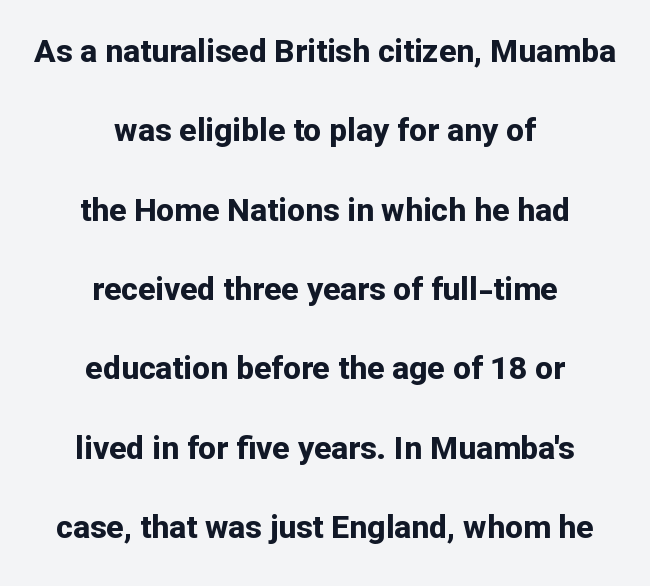
{"serif": "no", "italic": "no", "bold": "yes", "weight": "bold", "width": "normal", "stroke_contrast": "low", "x_height": "medium", "monospaced": "no", "underline": "no", "align": "center", "line_spacing": "loose", "line_spacing_ratio": 2.48, "letter_spacing": "normal", "letter_spacing_em": 0.0, "glyph_px": 32}
